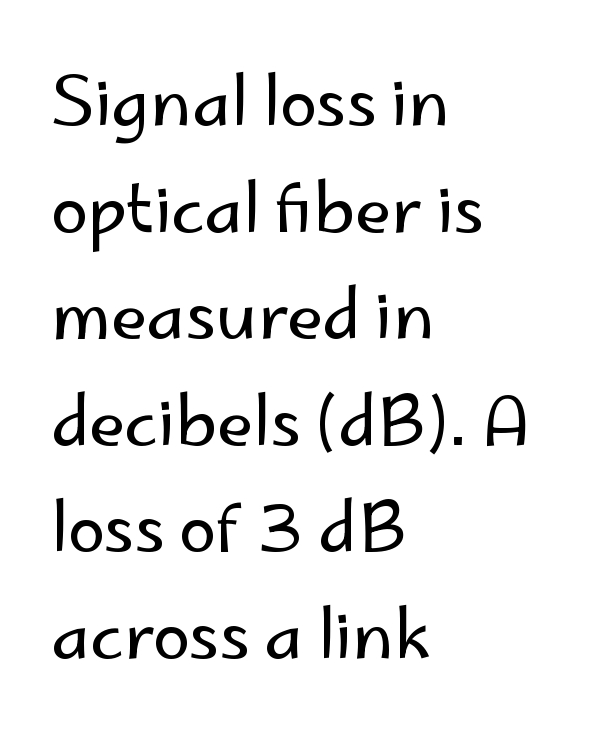
{"serif": "no", "italic": "no", "bold": "no", "weight": "regular", "width": "normal", "stroke_contrast": "low", "x_height": "small", "monospaced": "no", "underline": "no", "align": "left", "line_spacing": "normal", "line_spacing_ratio": 1.59, "letter_spacing": "normal", "letter_spacing_em": 0.0, "glyph_px": 67}
